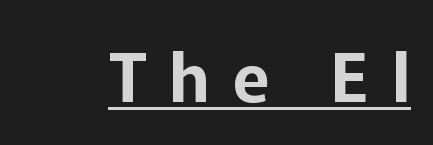
The image shows 68 px sans-serif type, upright; set unusually wide letter spacing (+0.34 em), underlined; low stroke contrast and a medium x-height.
